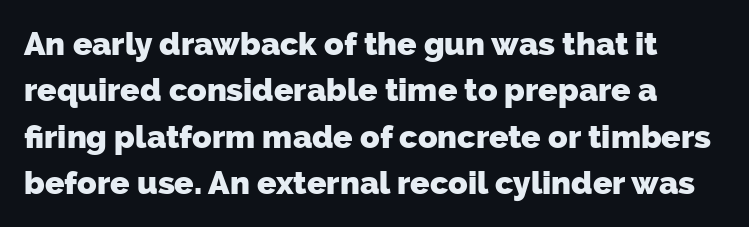
Q: Is the text bold? A: Yes.
Q: Is the typeface a serif or a sans-serif typeface? A: Sans-serif.
Q: Is the text underlined? A: No.
Q: Is the spacing between letters normal or unusually wide? A: Normal.
Q: Is the spacing between lines tight, normal or loose? A: Normal.
Q: Width (condensed, normal, or wide)? A: Normal.
Q: Stroke contrast? A: Low.
Q: x-height? A: Medium.
Q: Monospaced? A: No.
